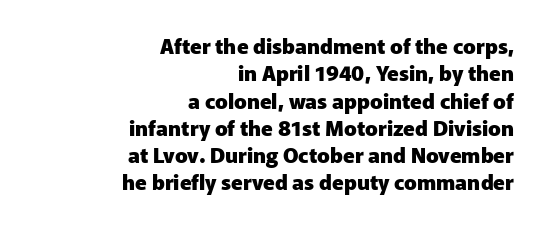
The rendering uses a bold face; every stroke is thick and dark. Clear beneath every line of the passage. Visually the block forms a straight wall on the right and a jagged coastline on the left. You could call the tracking neutral — neither tight nor loose.
